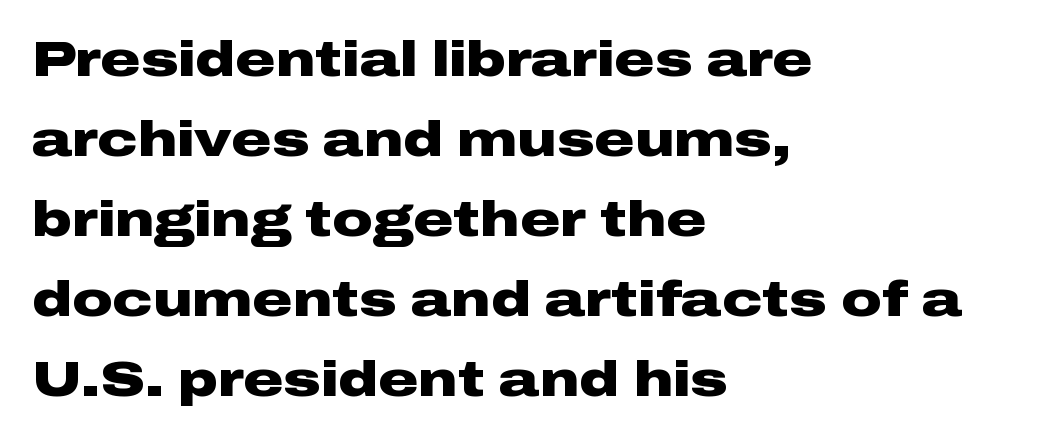
Q: Is the text bold? A: Yes.
Q: Is the text italic (slanted)? A: No, it is upright.
Q: Is the typeface a serif or a sans-serif typeface? A: Sans-serif.
Q: Is the text underlined? A: No.
Q: How is the paragraph aligned? A: Left-aligned.
Q: Is the spacing between letters normal or unusually wide? A: Normal.
Q: Is the spacing between lines tight, normal or loose? A: Normal.
Q: Width (condensed, normal, or wide)? A: Wide.
Q: Stroke contrast? A: Low.
Q: x-height? A: Medium.
Q: Monospaced? A: No.
